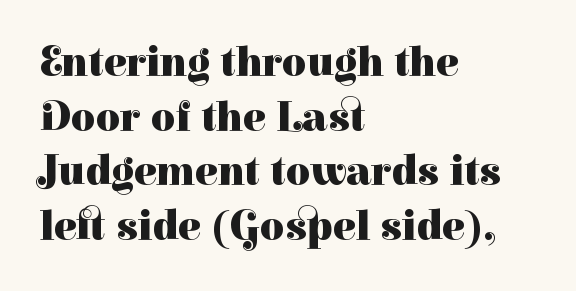
{"serif": "yes", "italic": "no", "bold": "yes", "weight": "heavy", "width": "normal", "stroke_contrast": "high", "x_height": "medium", "monospaced": "no", "underline": "no", "align": "left", "line_spacing": "normal", "line_spacing_ratio": 1.3, "letter_spacing": "normal", "letter_spacing_em": 0.0, "glyph_px": 42}
